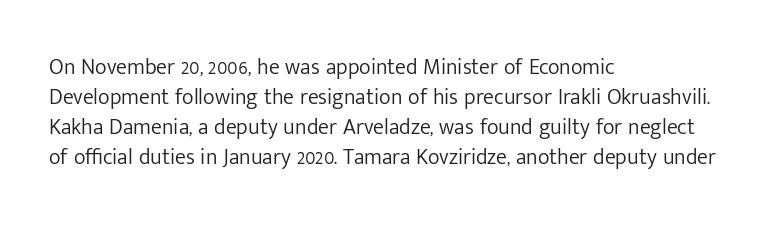
{"italic": "no", "bold": "no", "underline": "no", "align": "left", "line_spacing": "normal", "line_spacing_ratio": 1.36, "letter_spacing": "normal", "letter_spacing_em": 0.0, "glyph_px": 22}
